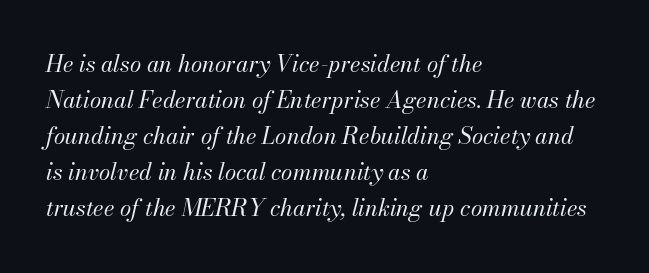
The image shows 23 px text type, italic (leaning right); set left-aligned, normal line spacing (1.57x), normal letter spacing, not underlined.
